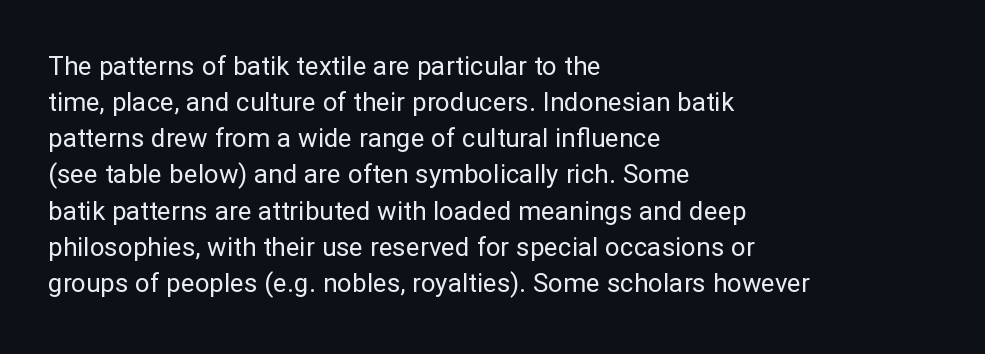
Q: Is the text bold? A: No.
Q: Is the text italic (slanted)? A: No, it is upright.
Q: Is the text underlined? A: No.
Q: How is the paragraph aligned? A: Left-aligned.
Q: Is the spacing between letters normal or unusually wide? A: Normal.
Q: Is the spacing between lines tight, normal or loose? A: Normal.
